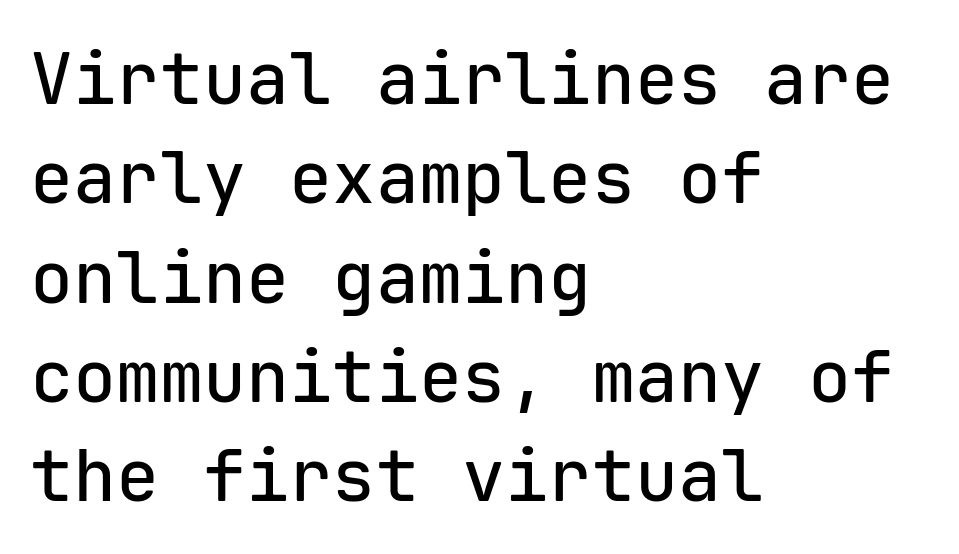
{"serif": "no", "italic": "no", "width": "normal", "stroke_contrast": "low", "x_height": "medium", "monospaced": "yes", "underline": "no", "align": "left", "line_spacing": "normal", "line_spacing_ratio": 1.38, "letter_spacing": "normal", "letter_spacing_em": 0.0, "glyph_px": 72}
